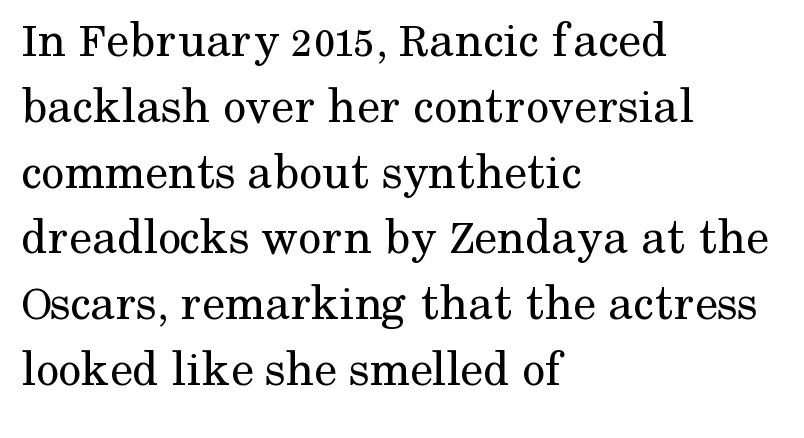
{"serif": "yes", "italic": "no", "bold": "no", "weight": "regular", "width": "normal", "stroke_contrast": "medium", "x_height": "medium", "monospaced": "no", "underline": "no", "align": "left", "line_spacing": "normal", "line_spacing_ratio": 1.29, "letter_spacing": "normal", "letter_spacing_em": 0.0, "glyph_px": 51}
